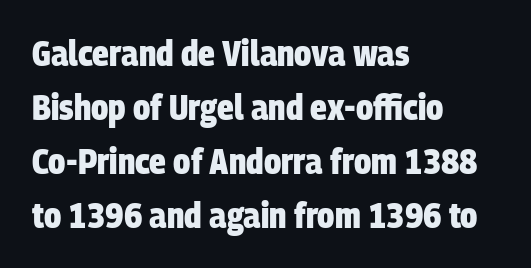
Looks like regular typesetting: each glyph gets only the width it needs. The designer left line spacing at the default. The paragraph shown leans on its left margin. Tracking here is standard; glyphs follow each other at the usual distance.
